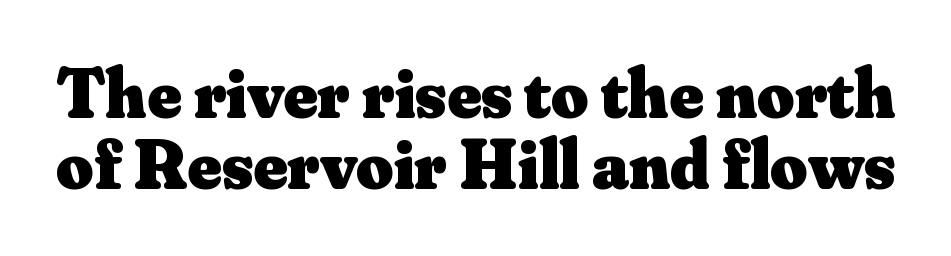
Q: Is the text bold? A: Yes.
Q: Is the text italic (slanted)? A: No, it is upright.
Q: Is the typeface a serif or a sans-serif typeface? A: Serif.
Q: Is the text underlined? A: No.
Q: Is the spacing between letters normal or unusually wide? A: Normal.
Q: Is the spacing between lines tight, normal or loose? A: Tight.
Q: Width (condensed, normal, or wide)? A: Normal.
Q: Stroke contrast? A: Medium.
Q: x-height? A: Small.
Q: Monospaced? A: No.
